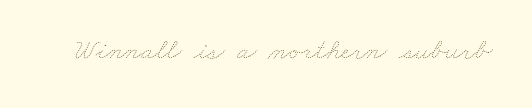
Is the stroke heavy? The answer is a plain regular-or-lighter. Do the characters align in a grid? No, the font is proportional. Spacing between characters is what you'd get straight out of the box. The area under the type is left untouched.
